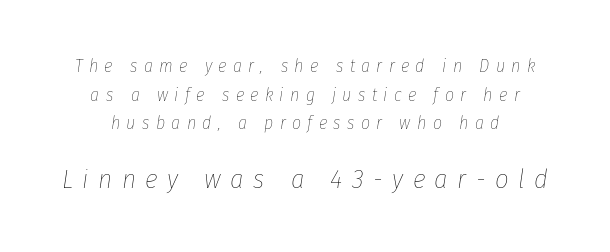
{"italic": "yes", "lean": "right", "slant_degrees": 8, "bold": "no", "underline": "no", "line_spacing": "normal", "line_spacing_ratio": 1.59, "letter_spacing": "wide", "letter_spacing_em": 0.35, "larger_block": "second", "size_ratio": 1.5, "glyph_px": 27}
